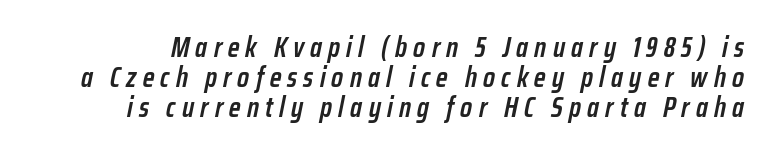
The image shows 28 px semibold, condensed type, italic (leaning right); set tight line spacing (1.07x), unusually wide letter spacing (+0.22 em), not underlined; low stroke contrast and a medium x-height.
